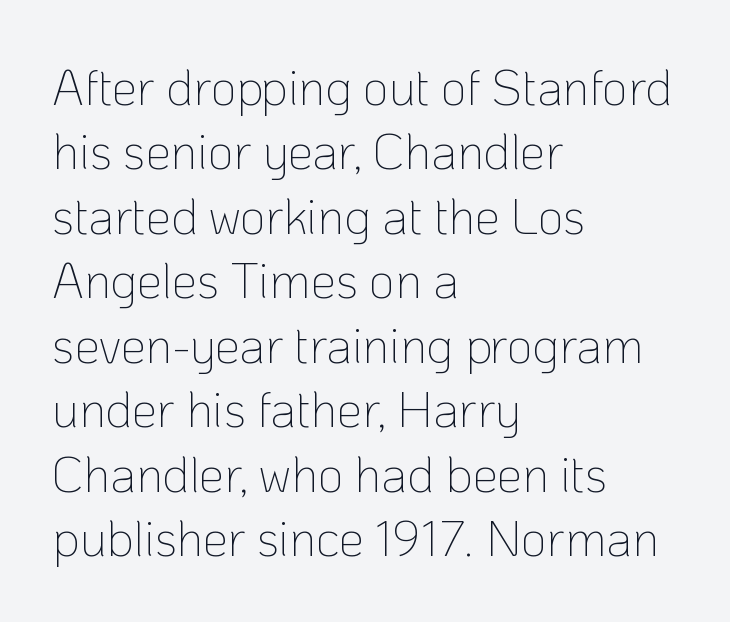
{"serif": "no", "italic": "no", "bold": "no", "weight": "thin", "width": "normal", "stroke_contrast": "low", "x_height": "medium", "monospaced": "no", "underline": "no", "align": "left", "line_spacing": "normal", "line_spacing_ratio": 1.29, "letter_spacing": "normal", "letter_spacing_em": 0.0, "glyph_px": 50}
